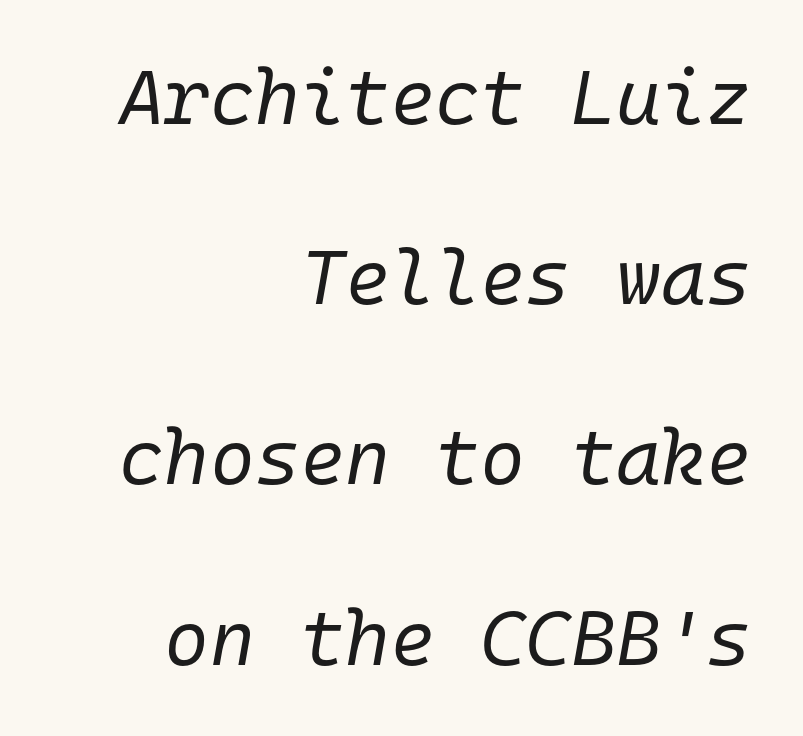
Anything drawn beneath the words? Only blank space. Tracking here is standard; glyphs follow each other at the usual distance. Is the stroke heavy? The answer is a plain regular-or-lighter. Horizontal alignment here is rightward, an uncommon choice for prose.
